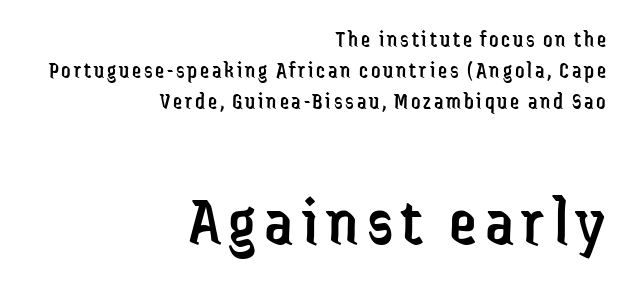
{"serif": "no", "italic": "no", "bold": "no", "weight": "regular", "width": "condensed", "stroke_contrast": "low", "x_height": "medium", "monospaced": "no", "underline": "no", "align": "right", "line_spacing": "normal", "line_spacing_ratio": 1.35, "larger_block": "second", "size_ratio": 3.04, "glyph_px": 70}
